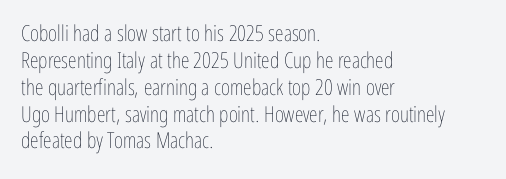
Q: Is the text bold? A: No.
Q: Is the text italic (slanted)? A: No, it is upright.
Q: Is the text underlined? A: No.
Q: How is the paragraph aligned? A: Left-aligned.
Q: Is the spacing between letters normal or unusually wide? A: Normal.
